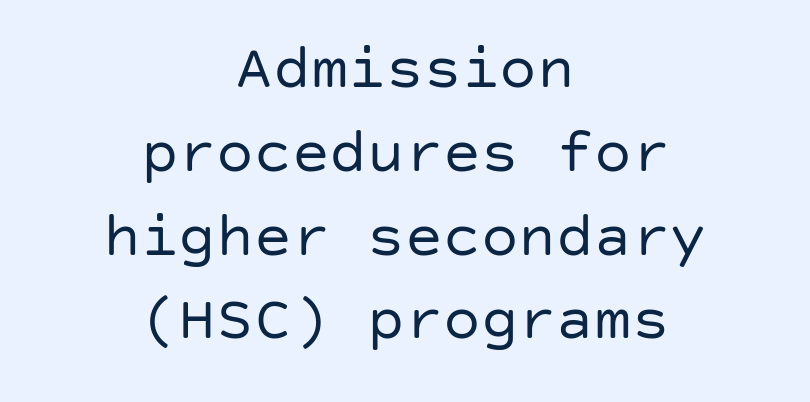
Glyph-to-glyph distance matches everyday printed text. When letters stand straight like this, we call the style roman or upright. Letterform terminals end flat and unadorned throughout the passage. Where is the straight margin? There isn't one; the lines are centered. The characters are drawn with everyday or finer stroke widths.
